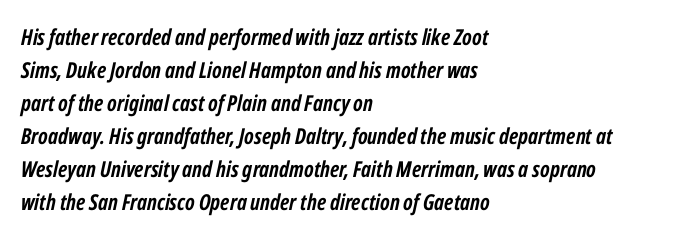
The image shows 22 px bold type, italic (leaning right); set left-aligned, normal line spacing (1.5x), normal letter spacing, not underlined.
